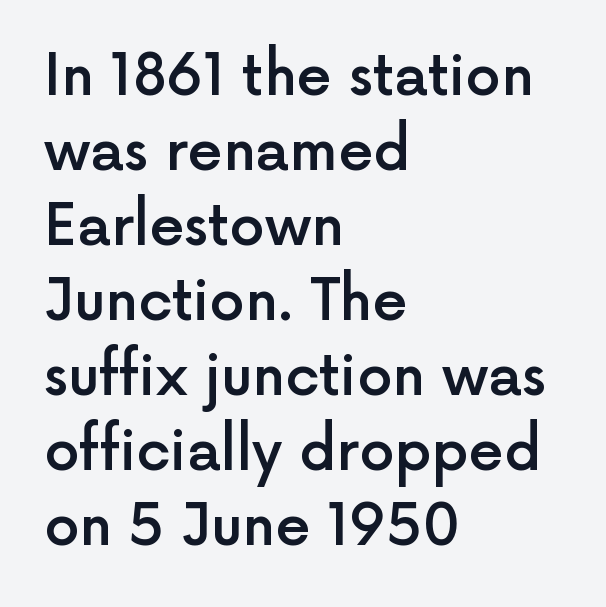
Bare-footed words on every line. The lines sit at an ordinary, default distance from one another. The specimen reads as upright at a glance. The passage is arranged the way most books set body copy — flush left. Character widths vary here, with narrow letters taking less room than wide ones. Observe the ordinary spacing: letters are neighbours, not strangers.
